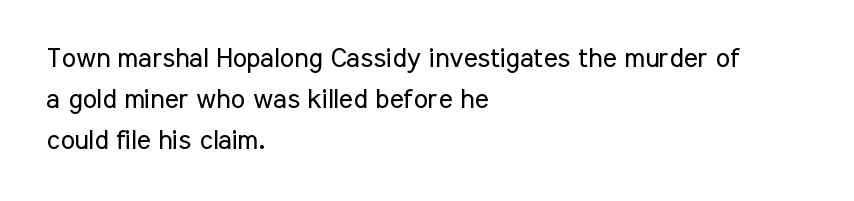
On a weight scale, this lands at 450 or below. The passage shown has conventional tracking throughout. A normal amount of white space separates one row of letters from the next. The rag falls on the right side of this text block.
